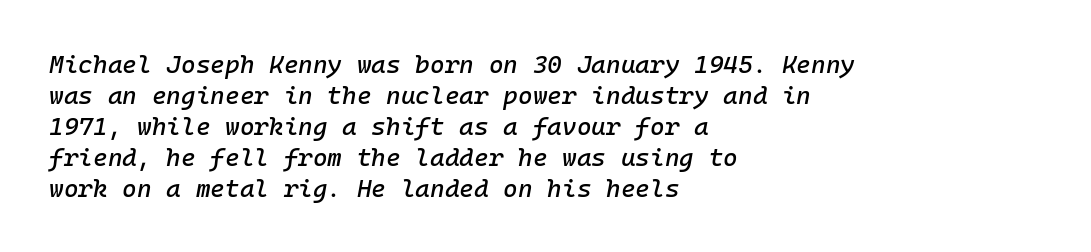
The image shows 25 px text type, italic (leaning right); set left-aligned, line spacing 1.24x, normal letter spacing, not underlined.
